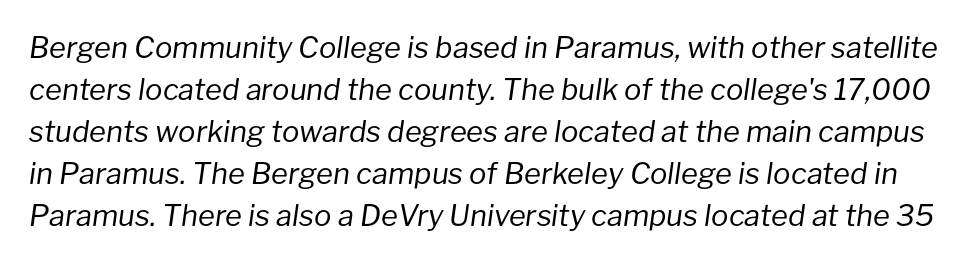
Only glyphs here, with clear space below each row. Honestly, the row spacing looks completely unremarkable. The face used here is rendered with its standard letterfit. The axis of the letterforms is tilted away from vertical. The letterforms sit at book weight or below.
